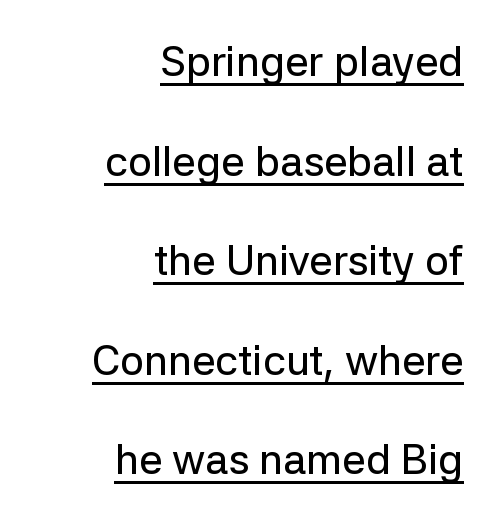
{"serif": "no", "italic": "no", "width": "normal", "stroke_contrast": "low", "x_height": "medium", "monospaced": "no", "underline": "yes", "align": "right", "line_spacing": "loose", "line_spacing_ratio": 2.37, "letter_spacing": "normal", "letter_spacing_em": 0.0, "glyph_px": 42}
